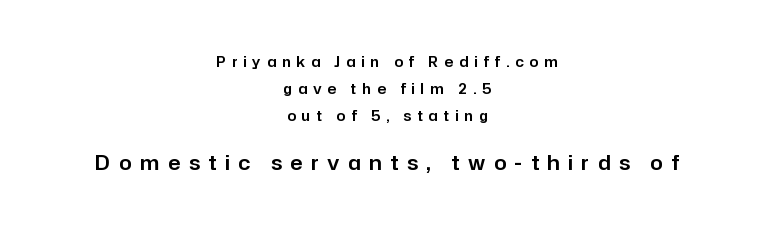
Glance below the letters and you will spot only blank space. The rendering inserts visible extra space after every character. The block sitting lower on the canvas is the one with enlarged characters. In terms of posture, this sample is upright.
